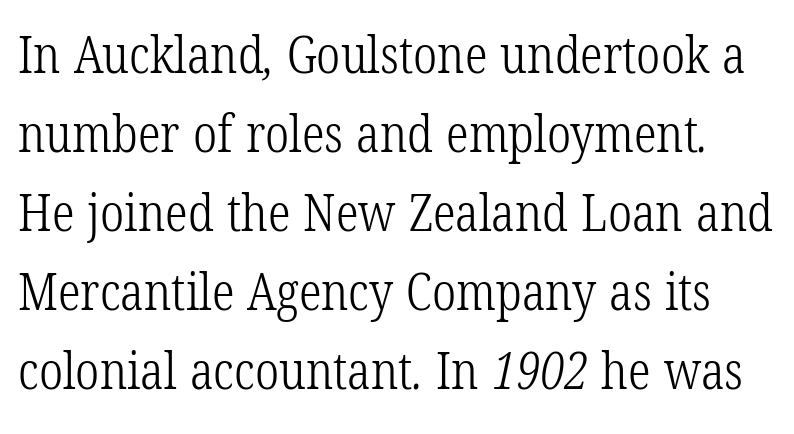
Varying glyph widths throughout — classic text-font behaviour. Type without underlining. This is serif lettering, the kind often seen in printed books. Horizontal bands of white between lines are of average thickness. What stands out about the letter spacing? Nothing — it is the standard amount.
